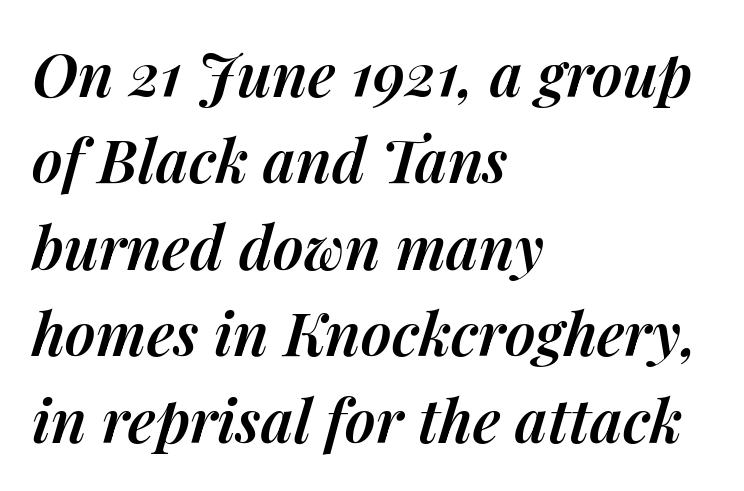
{"italic": "yes", "lean": "right", "slant_degrees": 14, "bold": "semi", "weight": "semibold", "width": "normal", "stroke_contrast": "medium", "x_height": "medium", "monospaced": "no", "underline": "no", "align": "left", "line_spacing": "normal", "line_spacing_ratio": 1.44, "letter_spacing": "normal", "letter_spacing_em": 0.0, "glyph_px": 60}
